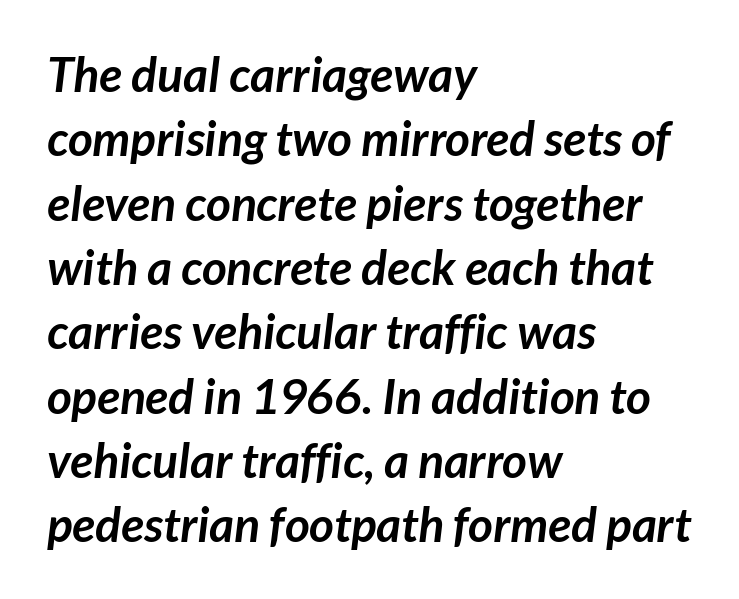
Q: Is the text bold? A: Yes.
Q: Is the typeface a serif or a sans-serif typeface? A: Sans-serif.
Q: Is the text underlined? A: No.
Q: How is the paragraph aligned? A: Left-aligned.
Q: Is the spacing between letters normal or unusually wide? A: Normal.
Q: Is the spacing between lines tight, normal or loose? A: Normal.
Q: Width (condensed, normal, or wide)? A: Normal.
Q: Stroke contrast? A: Low.
Q: x-height? A: Medium.
Q: Monospaced? A: No.
